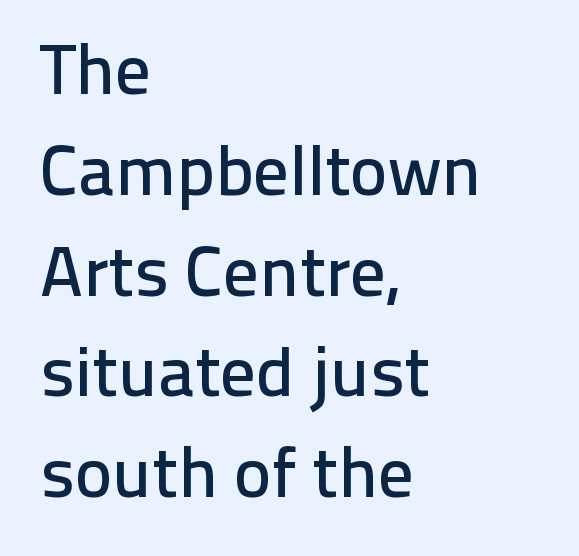
{"serif": "no", "italic": "no", "width": "normal", "stroke_contrast": "low", "x_height": "medium", "monospaced": "no", "underline": "no", "align": "left", "line_spacing": "normal", "line_spacing_ratio": 1.42, "letter_spacing": "normal", "letter_spacing_em": 0.0, "glyph_px": 71}
